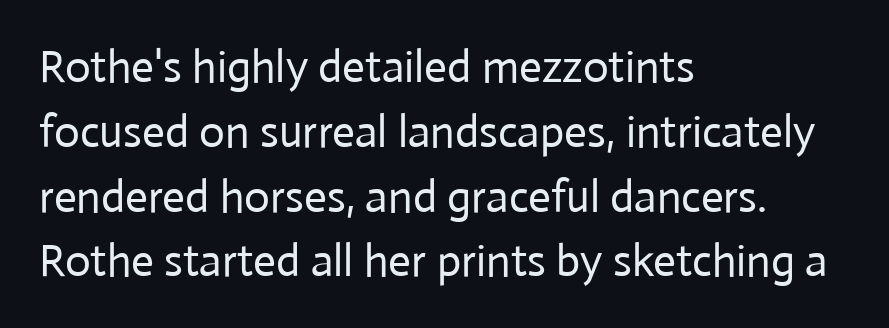
Do the characters align in a grid? No, the font is proportional. If you drew a line through each stem, it would be perfectly vertical. What's the leading like? Ordinary, nothing unusual. I'd call this a sans setting — the letters go barefoot.
